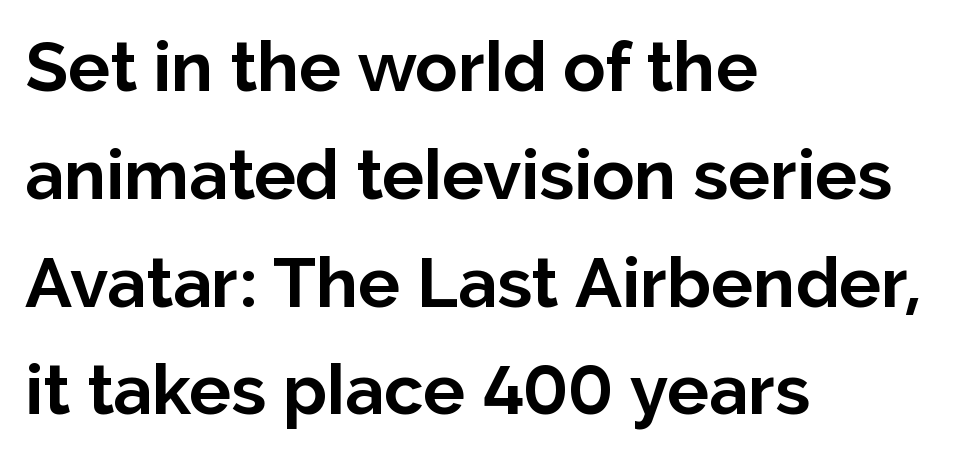
{"serif": "no", "italic": "no", "bold": "yes", "weight": "bold", "width": "normal", "stroke_contrast": "low", "x_height": "medium", "monospaced": "no", "underline": "no", "align": "left", "line_spacing": "normal", "line_spacing_ratio": 1.54, "letter_spacing": "normal", "letter_spacing_em": 0.0, "glyph_px": 70}
